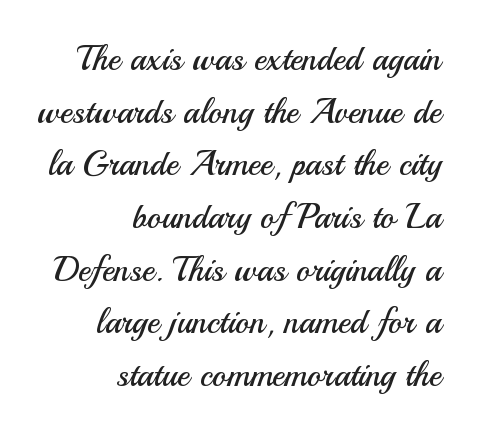
{"serif": "no", "bold": "no", "weight": "regular", "width": "normal", "stroke_contrast": "medium", "x_height": "small", "monospaced": "no", "underline": "no", "align": "right", "line_spacing": "normal", "line_spacing_ratio": 1.55, "letter_spacing": "normal", "letter_spacing_em": 0.0, "glyph_px": 34}
